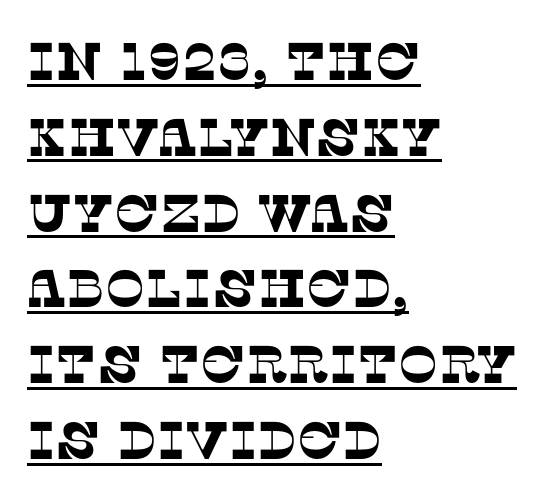
{"serif": "yes", "width": "normal", "stroke_contrast": "low", "x_height": "large", "monospaced": "no", "underline": "yes", "align": "left", "line_spacing": "normal", "line_spacing_ratio": 1.43, "letter_spacing": "normal", "letter_spacing_em": 0.0, "glyph_px": 53}
